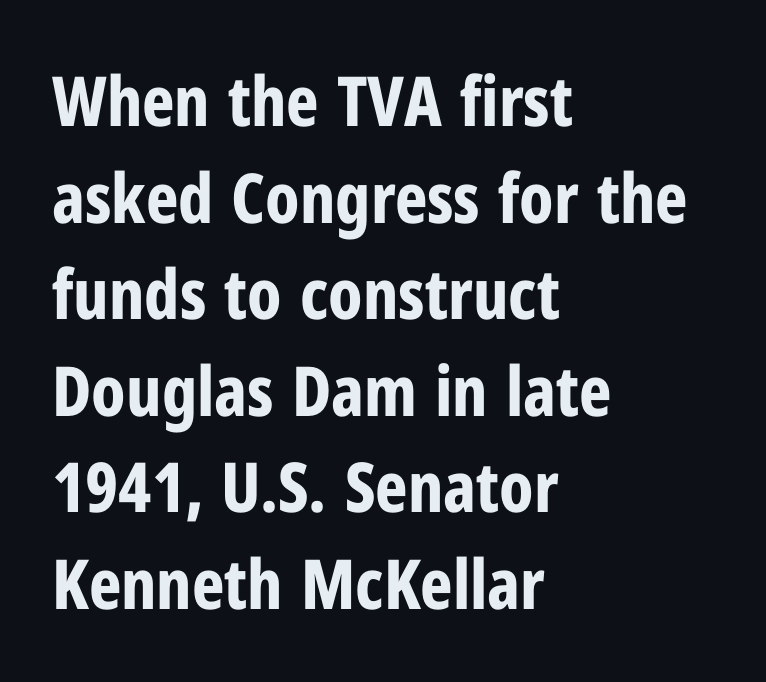
The image shows 69 px bold, condensed sans-serif type, upright; set left-aligned, normal line spacing (1.4x), normal letter spacing, not underlined; low stroke contrast and a medium x-height.
